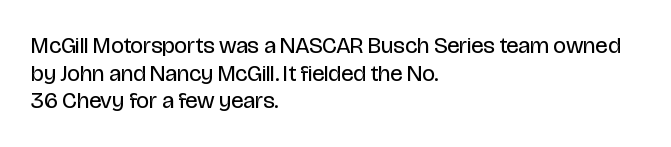
Unlike italic type, these characters show no tilt at all. The string is rendered with underlining switched off. The lines are quadded left. Tracking here is standard; glyphs follow each other at the usual distance. The letters look calm and open, with moderate or lighter stems.
